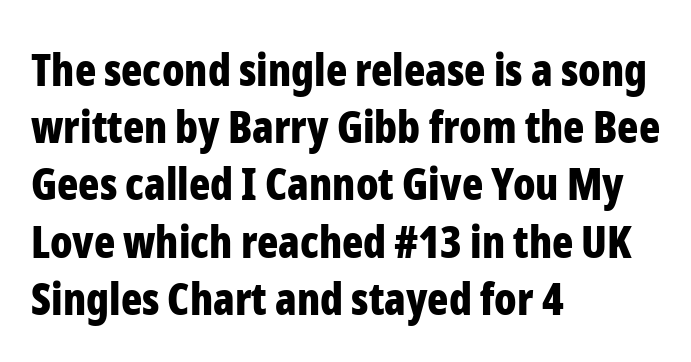
Q: Is the text bold? A: Yes.
Q: Is the text italic (slanted)? A: No, it is upright.
Q: Is the typeface a serif or a sans-serif typeface? A: Sans-serif.
Q: Is the text underlined? A: No.
Q: How is the paragraph aligned? A: Left-aligned.
Q: Is the spacing between letters normal or unusually wide? A: Normal.
Q: Is the spacing between lines tight, normal or loose? A: Normal.
Q: Width (condensed, normal, or wide)? A: Condensed.
Q: Stroke contrast? A: Low.
Q: x-height? A: Medium.
Q: Monospaced? A: No.
